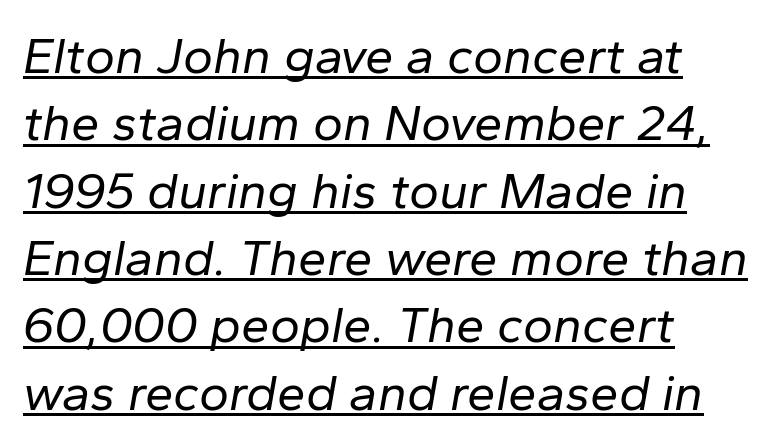
Q: Is the text bold? A: No.
Q: Is the text italic (slanted)? A: Yes, it leans right by about 10 degrees.
Q: Is the text underlined? A: Yes.
Q: How is the paragraph aligned? A: Left-aligned.
Q: Is the spacing between letters normal or unusually wide? A: Normal.
Q: Is the spacing between lines tight, normal or loose? A: Normal.
Q: Width (condensed, normal, or wide)? A: Normal.
Q: Stroke contrast? A: Low.
Q: x-height? A: Medium.
Q: Monospaced? A: No.
